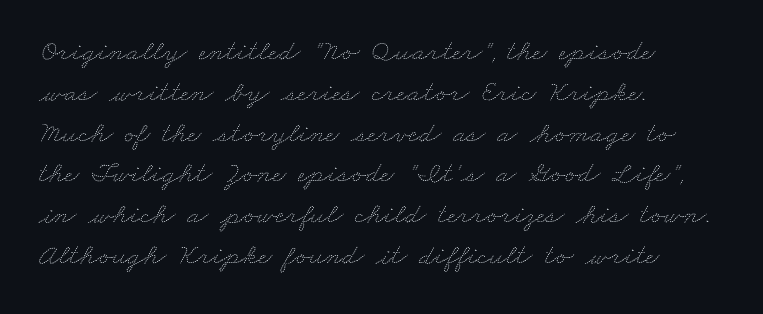
Q: Is the text bold? A: No.
Q: Is the text underlined? A: No.
Q: How is the paragraph aligned? A: Left-aligned.
Q: Is the spacing between letters normal or unusually wide? A: Normal.
Q: Is the spacing between lines tight, normal or loose? A: Normal.
Q: Width (condensed, normal, or wide)? A: Wide.
Q: Stroke contrast? A: Medium.
Q: x-height? A: Small.
Q: Monospaced? A: No.
